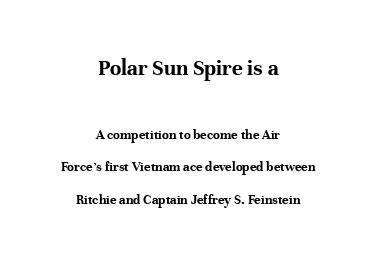
The image shows 23 px bold type, upright; set centered, loose line spacing (2.32x), normal letter spacing, not underlined; the first (top) block is 1.64x larger.
